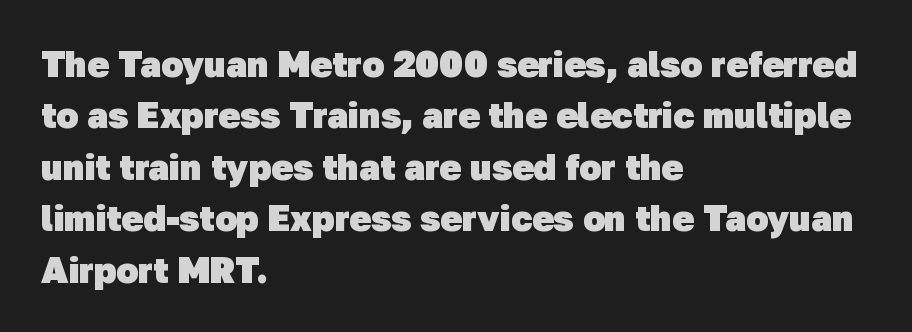
The image shows 36 px heavy sans-serif type; set left-aligned, normal line spacing (1.43x), normal letter spacing, not underlined; low stroke contrast and a medium x-height.
